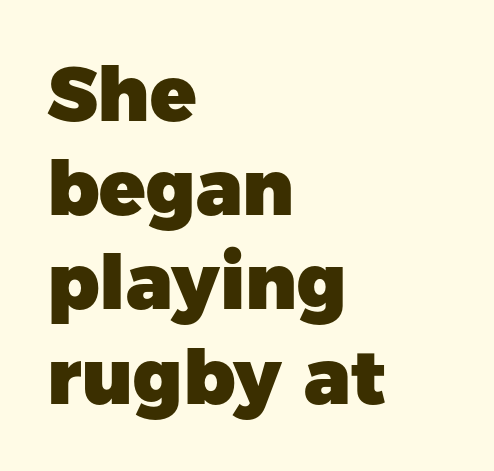
{"serif": "no", "italic": "no", "bold": "yes", "weight": "heavy", "width": "normal", "stroke_contrast": "low", "x_height": "medium", "monospaced": "no", "underline": "no", "align": "left", "line_spacing_ratio": 1.24, "letter_spacing": "normal", "letter_spacing_em": 0.0, "glyph_px": 76}
